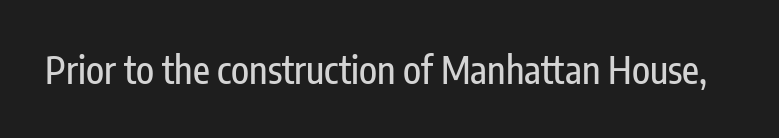
The letters sit at their default tracking, neither squeezed nor spread. The specimen reads as upright at a glance. Proportional: the letters do not fall into vertical columns. Each row of text sits above clean, open space.
